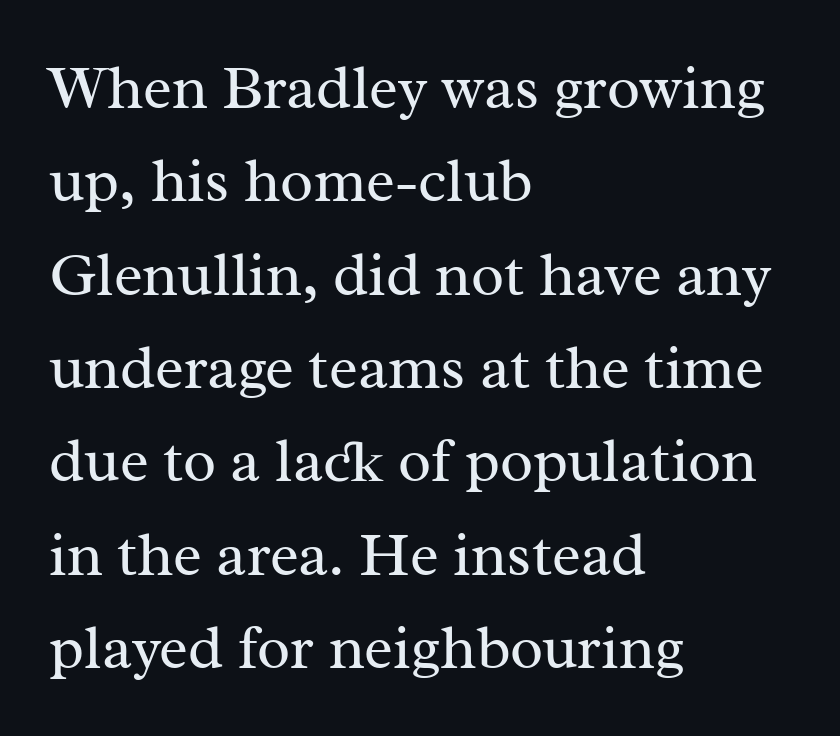
The area under the type is left untouched. The lettering holds an erect, upright posture throughout. A typesetter would call this leading conventional body-copy spacing. This sample uses plain, unmodified letter spacing. Old-style or modern, the face here clearly has serifs.
